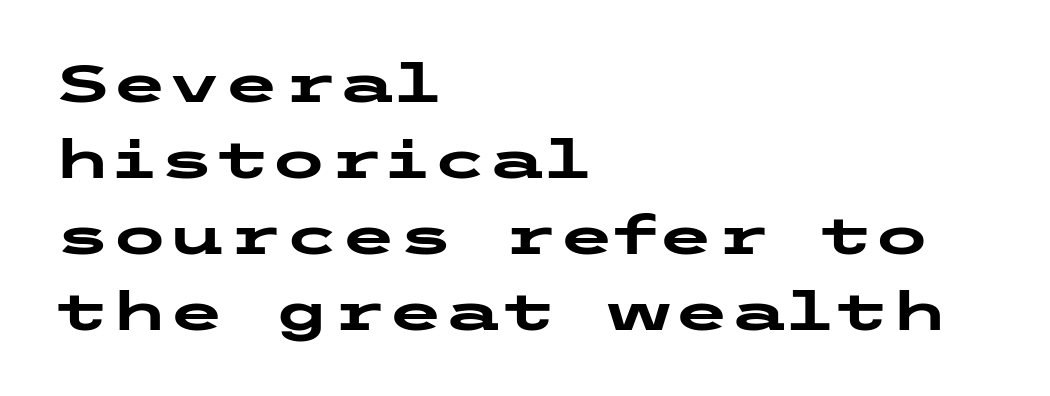
{"serif": "no", "italic": "no", "bold": "yes", "weight": "heavy", "width": "wide", "stroke_contrast": "low", "x_height": "medium", "underline": "no", "align": "left", "line_spacing": "normal", "line_spacing_ratio": 1.46, "letter_spacing": "normal", "letter_spacing_em": 0.0, "glyph_px": 52}
